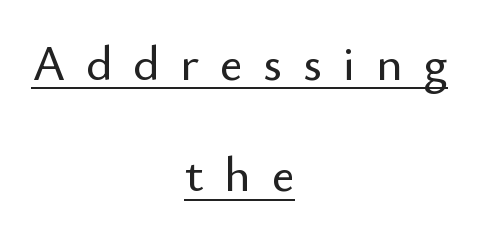
{"serif": "no", "italic": "no", "width": "normal", "stroke_contrast": "low", "x_height": "small", "monospaced": "no", "underline": "yes", "align": "center", "line_spacing": "loose", "line_spacing_ratio": 2.23, "letter_spacing": "wide", "letter_spacing_em": 0.41, "glyph_px": 50}
